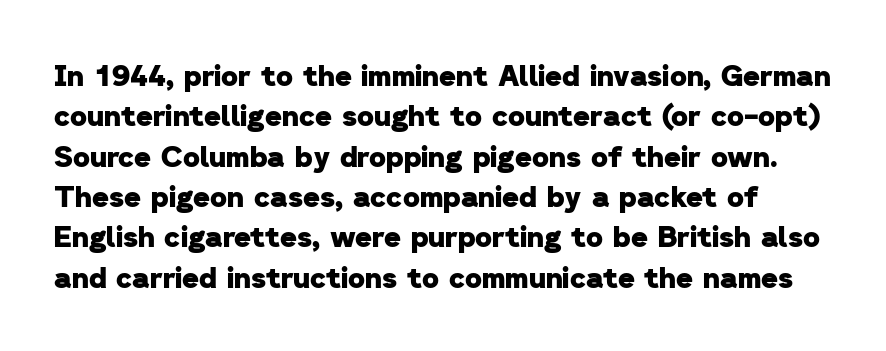
Q: Is the text bold? A: Yes.
Q: Is the typeface a serif or a sans-serif typeface? A: Sans-serif.
Q: Is the text underlined? A: No.
Q: Is the spacing between letters normal or unusually wide? A: Normal.
Q: Is the spacing between lines tight, normal or loose? A: Normal.
Q: Width (condensed, normal, or wide)? A: Normal.
Q: Stroke contrast? A: Low.
Q: x-height? A: Medium.
Q: Monospaced? A: No.
